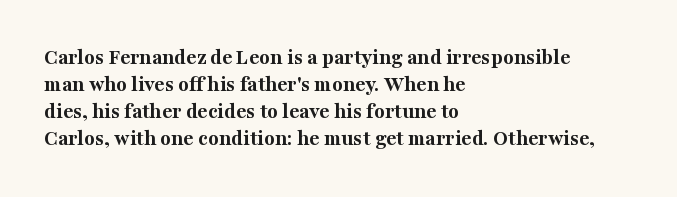
The image shows 22 px bold type, upright; set left-aligned, line spacing 1.23x, normal letter spacing, not underlined.
